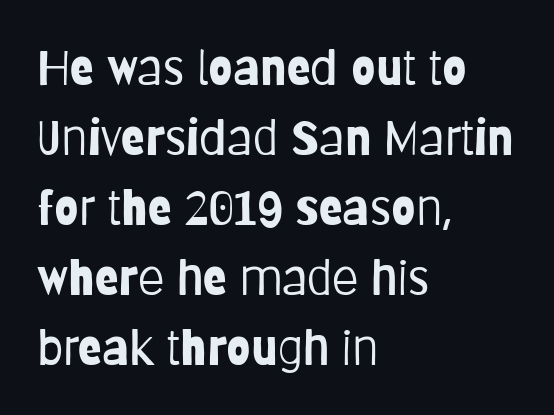
Reading down the block, your eye returns to a fixed left position each line. Unmarked baselines from the first word to the last. In terms of letterform style, serifs are entirely absent. This sample keeps an unexceptional amount of space between lines. These lines are rendered in a variable-pitch font.
